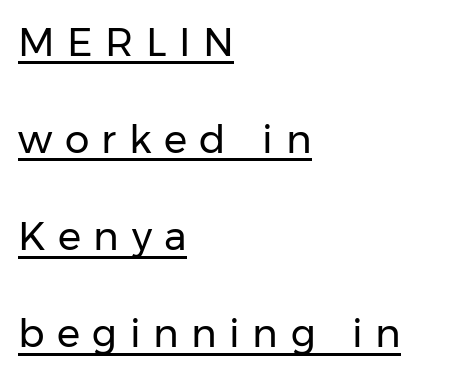
{"serif": "no", "italic": "no", "bold": "no", "weight": "regular", "width": "normal", "stroke_contrast": "low", "x_height": "medium", "monospaced": "no", "underline": "yes", "align": "left", "line_spacing": "loose", "line_spacing_ratio": 2.49, "letter_spacing": "wide", "letter_spacing_em": 0.32, "glyph_px": 39}
